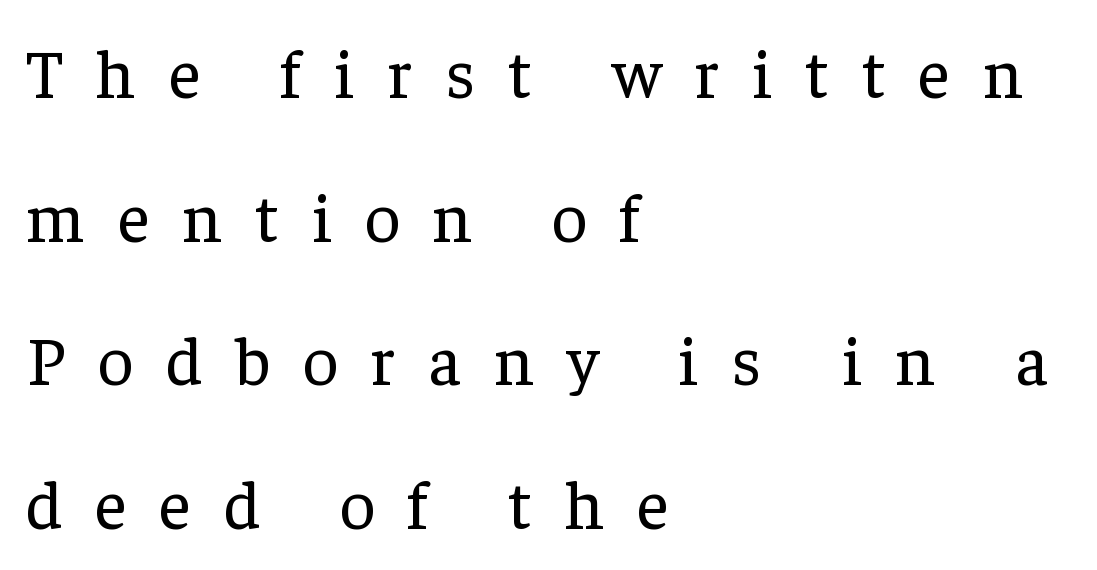
Alignment: flush left. The strokes carry an ordinary text weight at most. Any mark beneath the type? The region is blank. Look at the tracking — it's clearly loosened, letters drifting apart.
